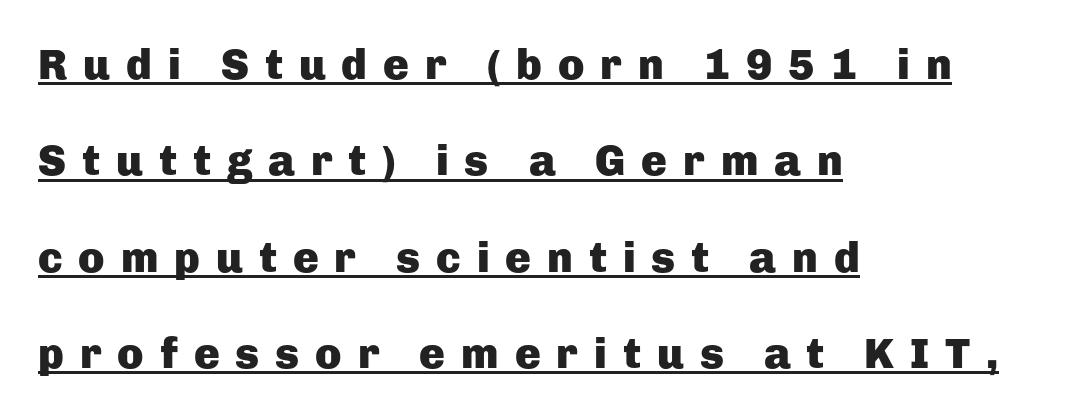
In terms of letterspacing, this is a distinctly airy, spread setting. The string is rendered with underlining switched on. Weight: bold. Do the characters align in a grid? No, the font is proportional. Italic? Not at all — the glyphs are vertical.
